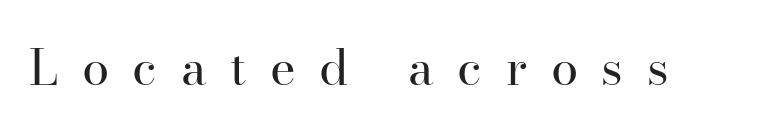
{"serif": "yes", "italic": "no", "bold": "no", "weight": "regular", "width": "normal", "stroke_contrast": "high", "x_height": "small", "monospaced": "no", "underline": "no", "letter_spacing": "wide", "letter_spacing_em": 0.48, "glyph_px": 49}
